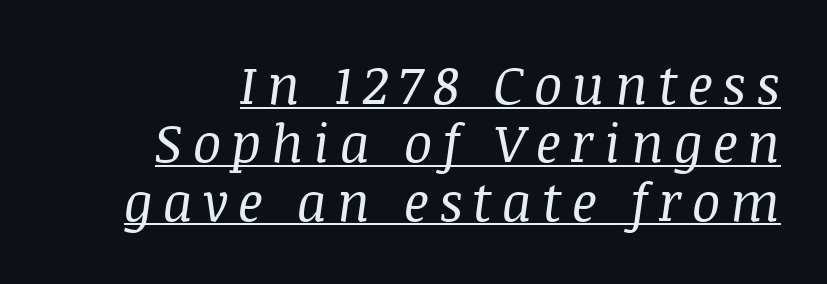
{"serif": "yes", "italic": "yes", "lean": "right", "slant_degrees": 8, "bold": "no", "weight": "regular", "width": "normal", "stroke_contrast": "medium", "x_height": "large", "monospaced": "no", "underline": "yes", "line_spacing": "tight", "line_spacing_ratio": 1.1, "glyph_px": 53}
